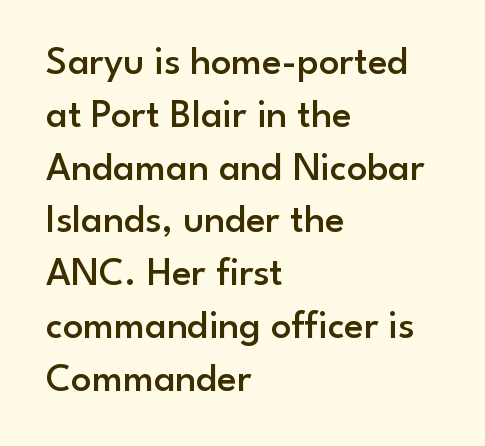
Q: Is the text bold? A: Semi-bold.
Q: Is the text italic (slanted)? A: No, it is upright.
Q: Is the typeface a serif or a sans-serif typeface? A: Sans-serif.
Q: Is the text underlined? A: No.
Q: How is the paragraph aligned? A: Left-aligned.
Q: Is the spacing between letters normal or unusually wide? A: Normal.
Q: Is the spacing between lines tight, normal or loose? A: Normal.
Q: Width (condensed, normal, or wide)? A: Normal.
Q: Stroke contrast? A: Low.
Q: x-height? A: Small.
Q: Monospaced? A: No.
